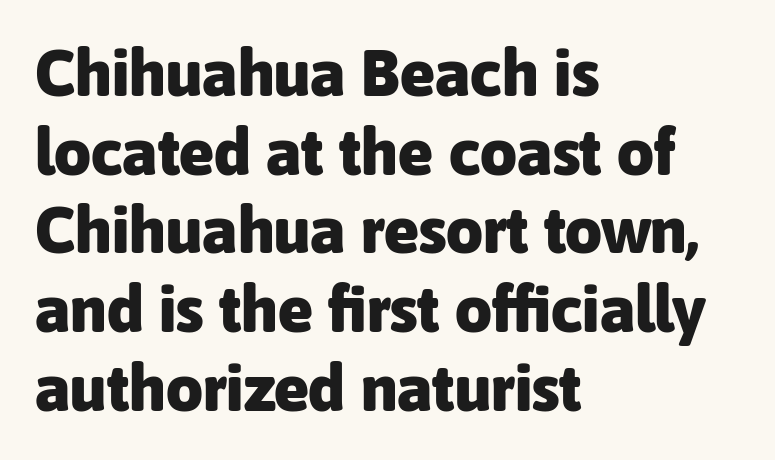
If you drew a ruler down the left edge, every line would touch it. This is roman type, the default non-slanted kind. The words here are not underlined. In terms of weight, the rendering is a true, heavy bold. Nope, no serifs anywhere on these letters.
